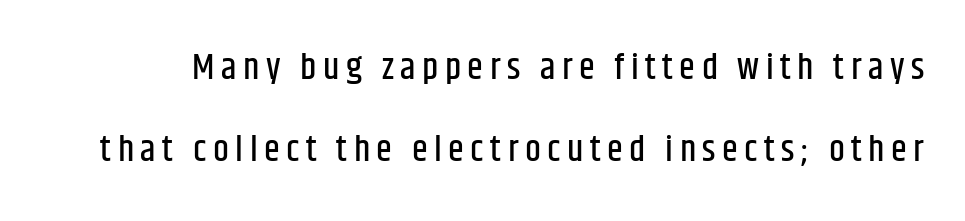
Q: Is the text italic (slanted)? A: No, it is upright.
Q: Is the typeface a serif or a sans-serif typeface? A: Sans-serif.
Q: Is the text underlined? A: No.
Q: Is the spacing between lines tight, normal or loose? A: Loose.
Q: Width (condensed, normal, or wide)? A: Condensed.
Q: Stroke contrast? A: Low.
Q: x-height? A: Large.
Q: Monospaced? A: No.
